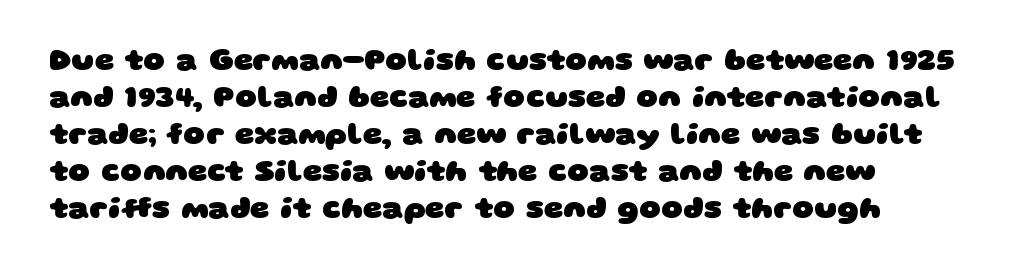
{"serif": "no", "bold": "yes", "weight": "heavy", "width": "wide", "stroke_contrast": "low", "x_height": "large", "monospaced": "no", "underline": "no", "align": "left", "line_spacing_ratio": 1.23, "letter_spacing": "normal", "letter_spacing_em": 0.0, "glyph_px": 30}
